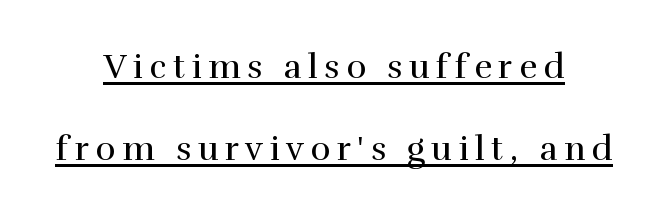
Q: Is the text bold? A: No.
Q: Is the text italic (slanted)? A: No, it is upright.
Q: Is the typeface a serif or a sans-serif typeface? A: Serif.
Q: Is the text underlined? A: Yes.
Q: How is the paragraph aligned? A: Centered.
Q: Is the spacing between lines tight, normal or loose? A: Loose.
Q: Width (condensed, normal, or wide)? A: Normal.
Q: Stroke contrast? A: High.
Q: x-height? A: Medium.
Q: Monospaced? A: No.
